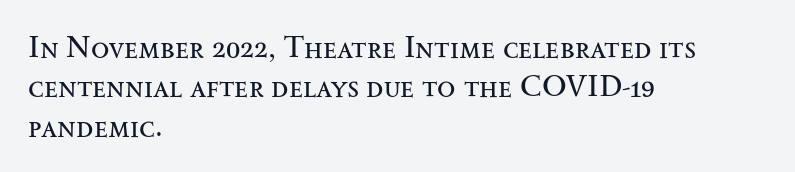
The image shows 30 px regular-weight, wide serif type, upright; set left-aligned, normal line spacing (1.31x), normal letter spacing, not underlined; medium stroke contrast and a small x-height.
